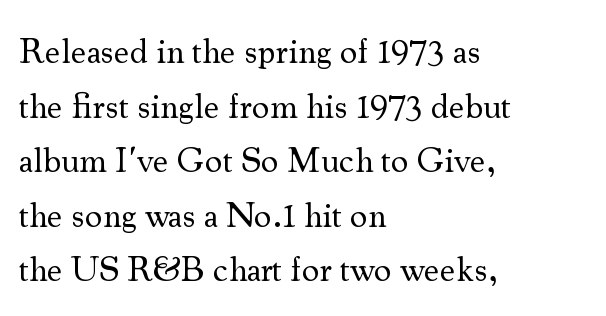
The weight tops out at a normal text grade. When letters stand straight like this, we call the style roman or upright. The passage shown has conventional tracking throughout. Check the space under the baseline: it is left empty. The face used here is proportionally spaced, like ordinary book or web type. Small tapered or slab feet sit at the stroke ends, so this counts as serif.
